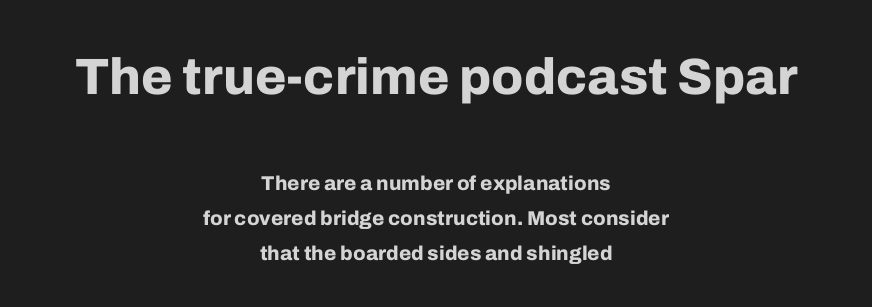
Q: Is the text bold? A: Yes.
Q: Is the text italic (slanted)? A: No, it is upright.
Q: Is the typeface a serif or a sans-serif typeface? A: Sans-serif.
Q: Is the text underlined? A: No.
Q: How is the paragraph aligned? A: Centered.
Q: Is the spacing between letters normal or unusually wide? A: Normal.
Q: Which block of text is set in a larger size, the first (top) or the second (bottom)? A: The first (top) one.
Q: Width (condensed, normal, or wide)? A: Normal.
Q: Stroke contrast? A: Low.
Q: x-height? A: Medium.
Q: Monospaced? A: No.
